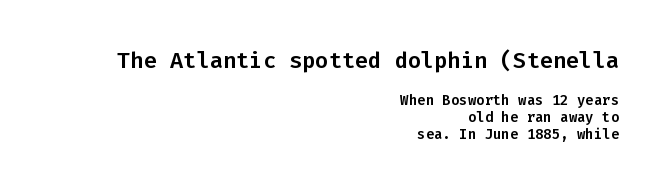
Is there any slant? The stems are plumb. There is no visible air inserted between adjacent glyphs. If you drew a ruler down the right edge, every line would touch it. Does the bottom block carry the larger type? No, the top block does.
